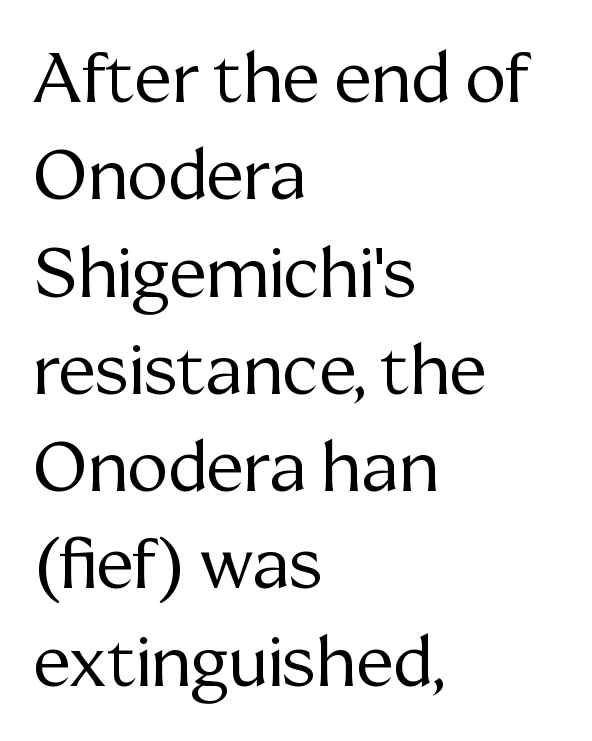
{"serif": "yes", "italic": "no", "bold": "no", "weight": "regular", "width": "normal", "stroke_contrast": "medium", "x_height": "medium", "monospaced": "no", "underline": "no", "align": "left", "line_spacing": "normal", "line_spacing_ratio": 1.41, "letter_spacing": "normal", "letter_spacing_em": 0.0, "glyph_px": 69}
